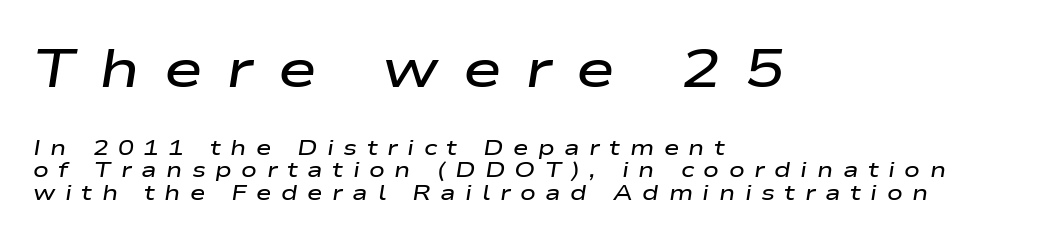
Q: Is the text bold? A: Semi-bold.
Q: Is the text italic (slanted)? A: Yes, it leans right by about 9 degrees.
Q: Is the text underlined? A: No.
Q: How is the paragraph aligned? A: Left-aligned.
Q: Is the spacing between letters normal or unusually wide? A: Unusually wide.
Q: Is the spacing between lines tight, normal or loose? A: Tight.
Q: Which block of text is set in a larger size, the first (top) or the second (bottom)? A: The first (top) one.
Q: Width (condensed, normal, or wide)? A: Wide.
Q: Stroke contrast? A: Low.
Q: x-height? A: Medium.
Q: Monospaced? A: No.
